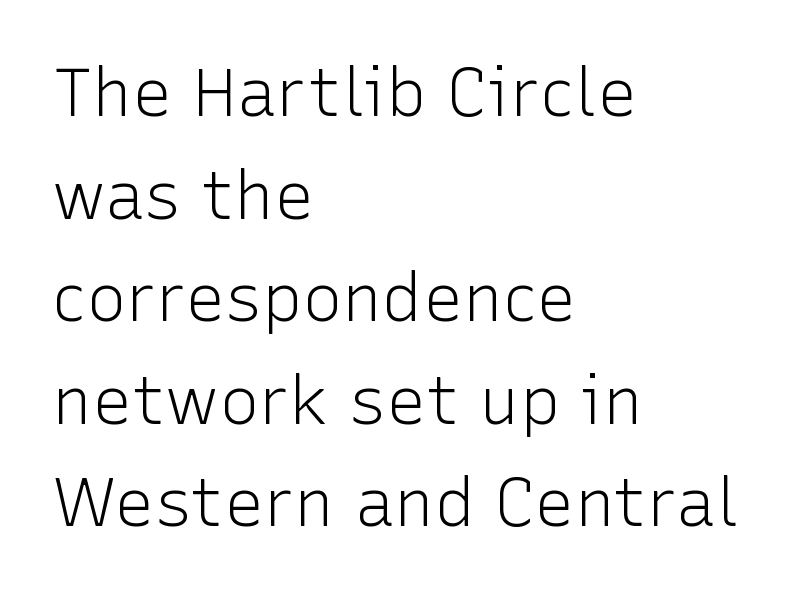
The image shows 67 px light sans-serif type, upright; set left-aligned, normal line spacing (1.53x), normal letter spacing, not underlined; low stroke contrast and a medium x-height.
